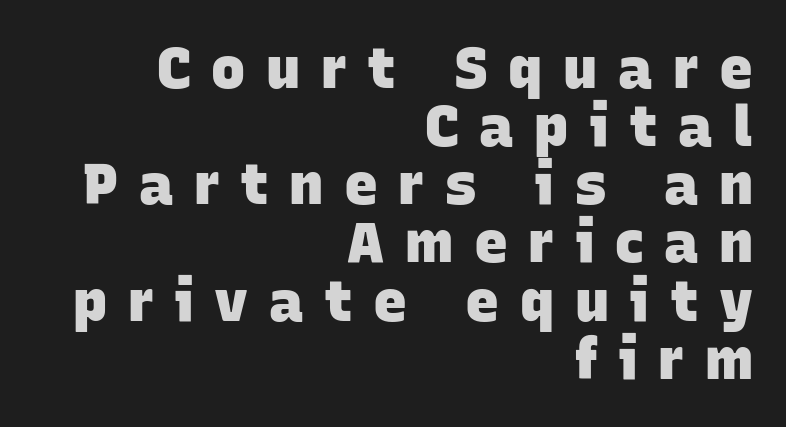
In terms of letterspacing, this is a distinctly airy, spread setting. The text was rendered using a sans face with plain stroke endings. Chunky letters — that's bold for sure. What's the leading like? Squeezed, with rows nearly overlapping.
